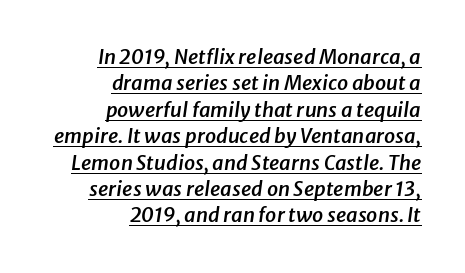
{"italic": "yes", "lean": "right", "slant_degrees": 8, "bold": "semi", "underline": "yes", "align": "right", "line_spacing": "normal", "line_spacing_ratio": 1.32, "letter_spacing": "normal", "letter_spacing_em": 0.0, "glyph_px": 20}
